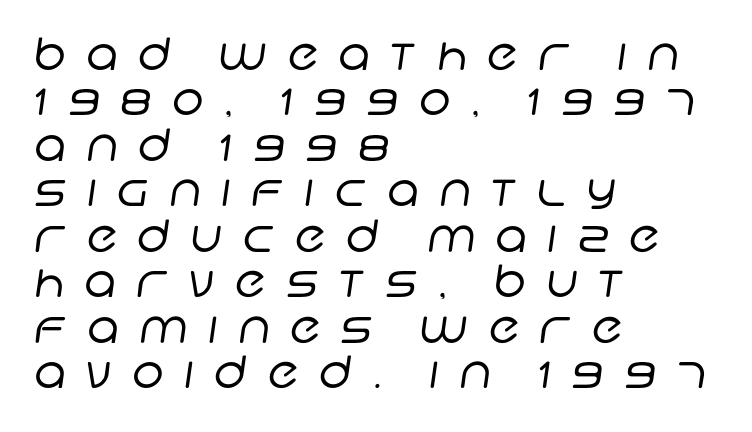
Display-style spreading of the glyphs; the letterfit is very open. Proportional: the letters do not fall into vertical columns. Are there feet on the stems? There aren't — it's a sans. A typesetter would call this leading minimal, almost set solid. Each stroke keeps to a modest, everyday thickness or less. The foot of each line stays bare and open.
